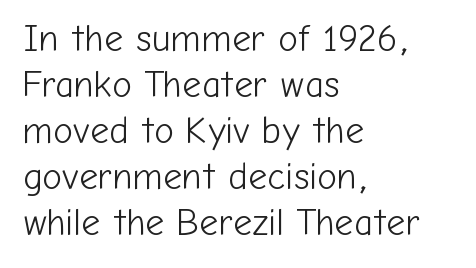
Ordinary non-slanted type is in use. These lines are set flush left with a ragged right edge. Here the designer chose a conventional face with non-uniform glyph widths. There is no visible air inserted between adjacent glyphs. The strokes are not fattened; the text isn't bold.
